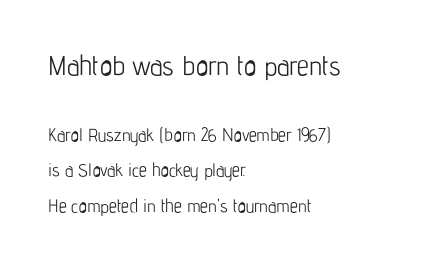
The image shows 27 px text type, upright; set left-aligned, loose line spacing (1.97x), normal letter spacing, not underlined; the first (top) block is 1.5x larger.
